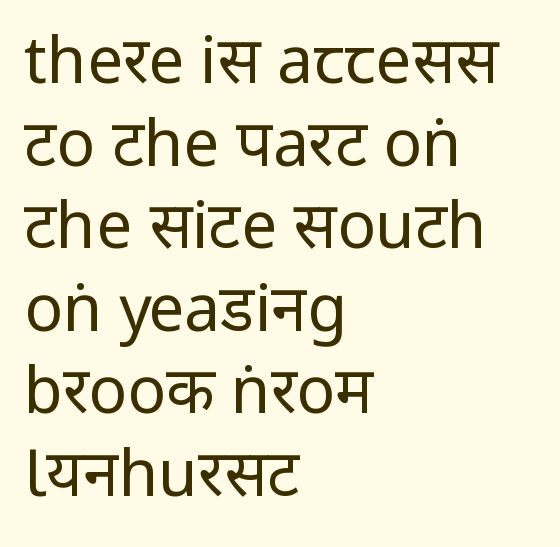
Q: Is the text bold? A: No.
Q: Is the text italic (slanted)? A: No, it is upright.
Q: Is the typeface a serif or a sans-serif typeface? A: Sans-serif.
Q: Is the text underlined? A: No.
Q: How is the paragraph aligned? A: Left-aligned.
Q: Is the spacing between letters normal or unusually wide? A: Normal.
Q: Is the spacing between lines tight, normal or loose? A: Normal.
Q: Width (condensed, normal, or wide)? A: Condensed.
Q: Stroke contrast? A: Low.
